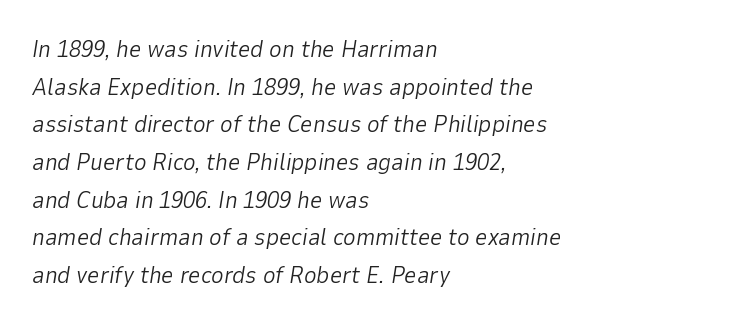
{"italic": "yes", "lean": "right", "slant_degrees": 9, "bold": "no", "underline": "no", "align": "left", "line_spacing": "normal", "line_spacing_ratio": 1.57, "letter_spacing": "normal", "letter_spacing_em": 0.0, "glyph_px": 24}
